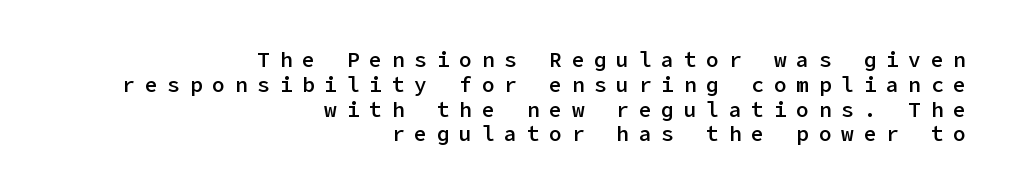
{"italic": "no", "bold": "semi", "underline": "no", "align": "right", "line_spacing_ratio": 1.18, "letter_spacing": "wide", "letter_spacing_em": 0.47, "glyph_px": 21}
